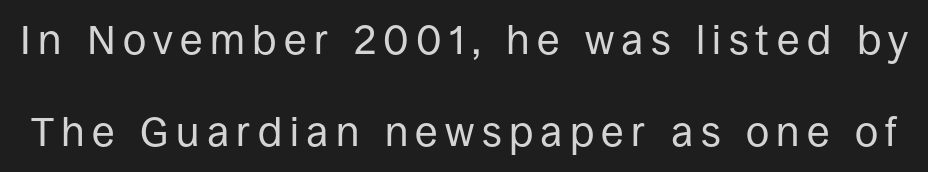
Q: Is the text bold? A: No.
Q: Is the text italic (slanted)? A: No, it is upright.
Q: Is the typeface a serif or a sans-serif typeface? A: Sans-serif.
Q: Is the text underlined? A: No.
Q: Is the spacing between lines tight, normal or loose? A: Loose.
Q: Width (condensed, normal, or wide)? A: Normal.
Q: Stroke contrast? A: Low.
Q: x-height? A: Large.
Q: Monospaced? A: No.
